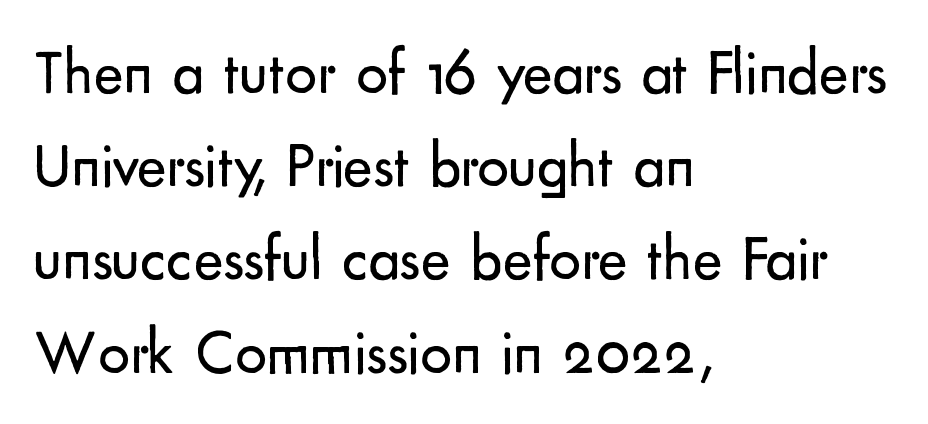
{"serif": "no", "italic": "no", "bold": "no", "weight": "regular", "width": "normal", "stroke_contrast": "low", "x_height": "small", "monospaced": "no", "underline": "no", "align": "left", "line_spacing": "normal", "line_spacing_ratio": 1.48, "letter_spacing": "normal", "letter_spacing_em": 0.0, "glyph_px": 63}
